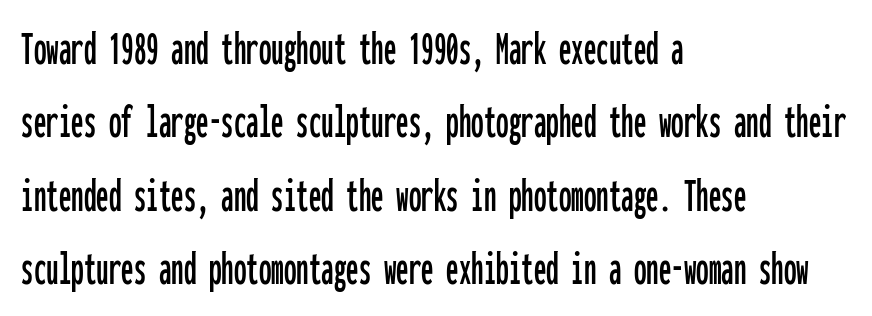
Q: Is the text italic (slanted)? A: No, it is upright.
Q: Is the typeface a serif or a sans-serif typeface? A: Sans-serif.
Q: Is the text underlined? A: No.
Q: How is the paragraph aligned? A: Left-aligned.
Q: Is the spacing between letters normal or unusually wide? A: Normal.
Q: Is the spacing between lines tight, normal or loose? A: Normal.
Q: Width (condensed, normal, or wide)? A: Condensed.
Q: Stroke contrast? A: Low.
Q: x-height? A: Medium.
Q: Monospaced? A: Yes.
